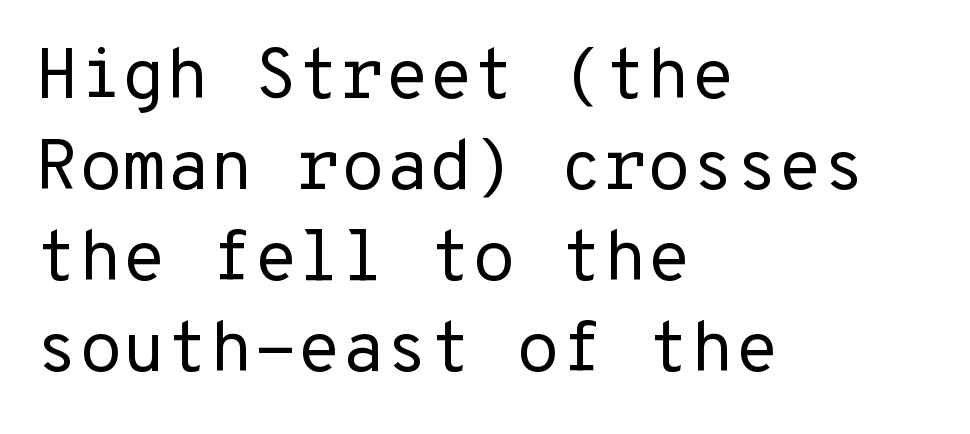
The image shows 71 px regular-weight sans-serif type, upright, monospaced; set left-aligned, normal line spacing (1.28x), normal letter spacing, not underlined; low stroke contrast and a medium x-height.
